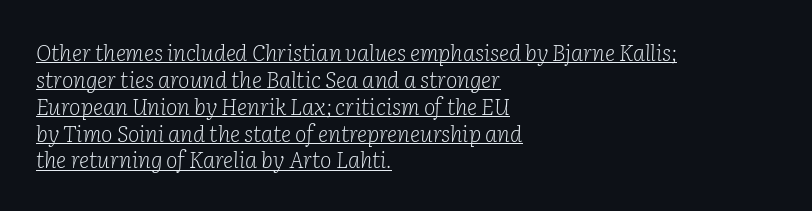
Q: Is the text bold? A: No.
Q: Is the text italic (slanted)? A: Yes, it leans right by about 2 degrees.
Q: Is the text underlined? A: Yes.
Q: How is the paragraph aligned? A: Left-aligned.
Q: Is the spacing between letters normal or unusually wide? A: Normal.
